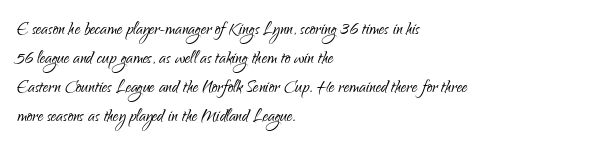
{"bold": "no", "underline": "no", "align": "left", "line_spacing": "normal", "line_spacing_ratio": 1.32, "letter_spacing": "normal", "letter_spacing_em": 0.0, "glyph_px": 22}
